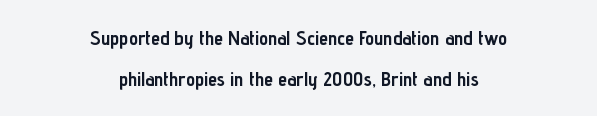
{"italic": "no", "bold": "yes", "underline": "no", "align": "center", "line_spacing": "loose", "line_spacing_ratio": 2.03, "letter_spacing": "normal", "letter_spacing_em": 0.0, "glyph_px": 20}
